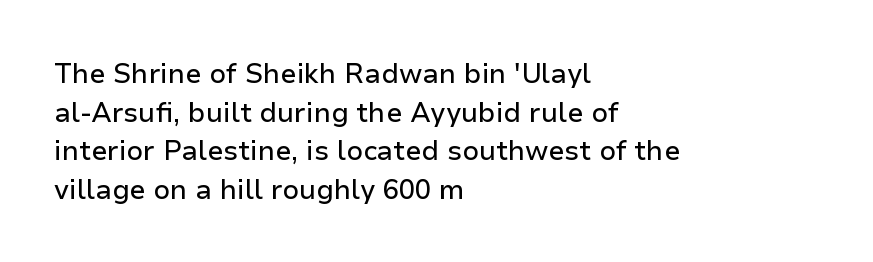
{"italic": "no", "underline": "no", "align": "left", "line_spacing": "normal", "line_spacing_ratio": 1.43, "letter_spacing": "normal", "letter_spacing_em": 0.0, "glyph_px": 27}
